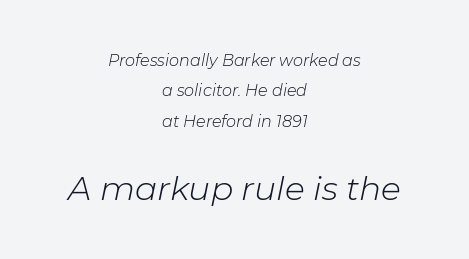
{"italic": "yes", "lean": "right", "slant_degrees": 11, "bold": "no", "weight": "light", "width": "normal", "stroke_contrast": "low", "x_height": "medium", "monospaced": "no", "underline": "no", "align": "center", "line_spacing": "loose", "line_spacing_ratio": 1.9, "letter_spacing": "normal", "letter_spacing_em": 0.0, "larger_block": "second", "size_ratio": 2.06, "glyph_px": 33}
